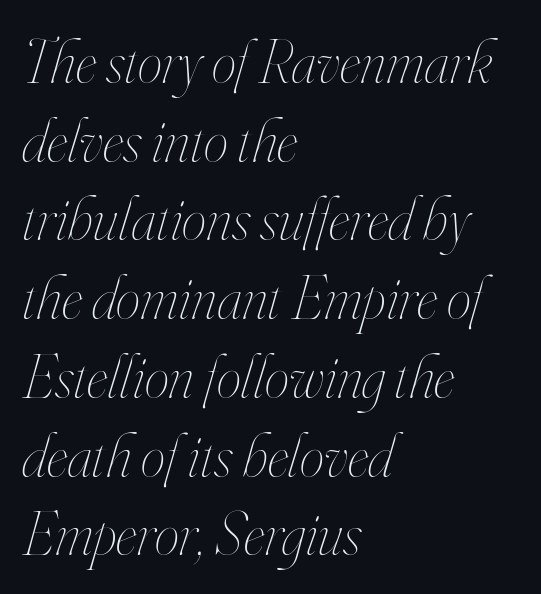
The letters advance in unequal steps, a hallmark of proportional type. Every row of glyphs begins at an identical x-position on the left. Vertical spacing — default. A light-to-regular cut is what we see here. Anything drawn beneath the words? Only blank space.
